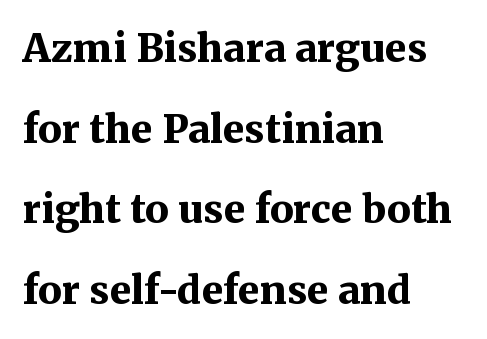
The passage shown is not underscored anywhere. Each letter keeps its own natural width here, so spacing adapts to shape. Is the type bold? Yes — the strokes are clearly thick and heavy. In terms of letterspacing, this is plain default setting. If you measured baseline to baseline, you'd find a long distance. The typeface chosen for these lines features serifs.
